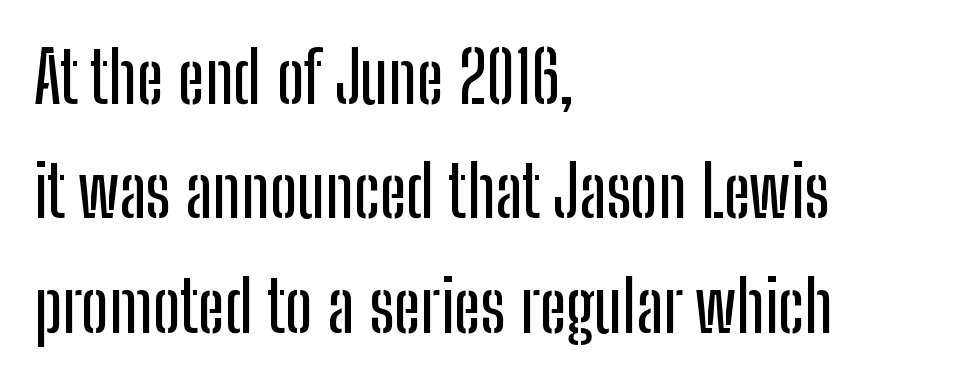
Q: Is the text italic (slanted)? A: No, it is upright.
Q: Is the typeface a serif or a sans-serif typeface? A: Sans-serif.
Q: Is the text underlined? A: No.
Q: How is the paragraph aligned? A: Left-aligned.
Q: Is the spacing between letters normal or unusually wide? A: Normal.
Q: Is the spacing between lines tight, normal or loose? A: Normal.
Q: Width (condensed, normal, or wide)? A: Condensed.
Q: Stroke contrast? A: Low.
Q: x-height? A: Medium.
Q: Monospaced? A: No.
